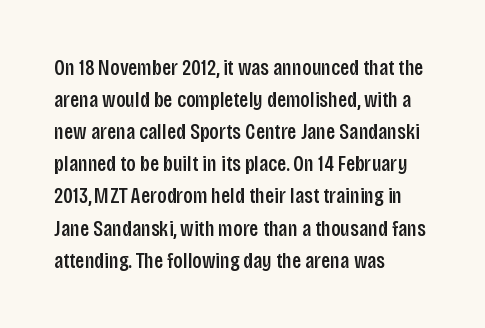
The image shows 22 px text type, upright; set left-aligned, normal line spacing (1.46x), normal letter spacing, not underlined.
